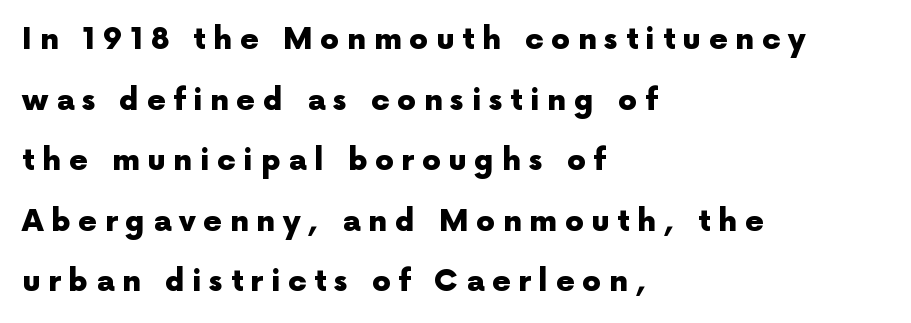
The image shows 30 px heavy sans-serif type, upright; set left-aligned, loose line spacing (2.02x), unusually wide letter spacing (+0.25 em), not underlined; a medium x-height.
